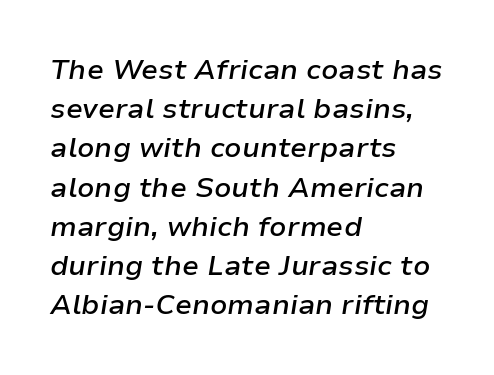
Q: Is the text bold? A: Semi-bold.
Q: Is the text italic (slanted)? A: Yes, it leans right by about 9 degrees.
Q: Is the text underlined? A: No.
Q: How is the paragraph aligned? A: Left-aligned.
Q: Is the spacing between letters normal or unusually wide? A: Normal.
Q: Is the spacing between lines tight, normal or loose? A: Normal.
Q: Width (condensed, normal, or wide)? A: Normal.
Q: Stroke contrast? A: Low.
Q: x-height? A: Medium.
Q: Monospaced? A: No.
